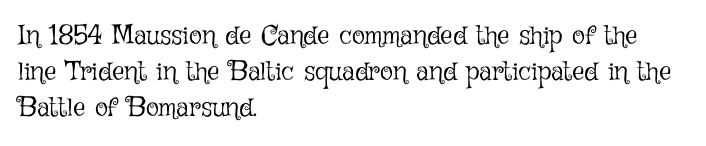
Q: Is the text bold? A: No.
Q: Is the text italic (slanted)? A: No, it is upright.
Q: Is the text underlined? A: No.
Q: How is the paragraph aligned? A: Left-aligned.
Q: Is the spacing between letters normal or unusually wide? A: Normal.
Q: Is the spacing between lines tight, normal or loose? A: Normal.
